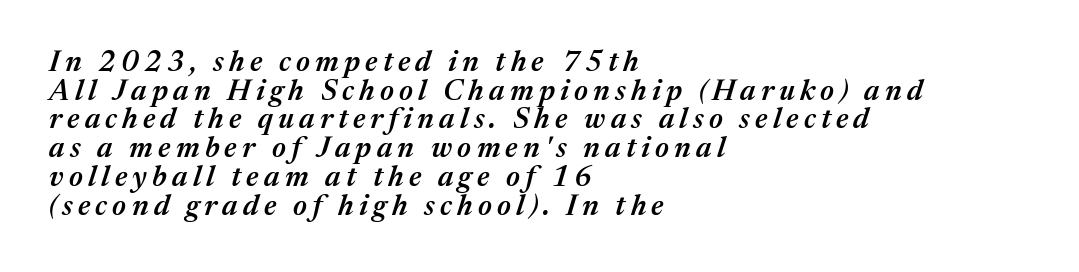
Words float on clear page, feet unadorned. Think of a printed novel: that variable character pitch is what you see here. The passage shown stacks its lines with hardly any gap. The rendering uses a semibold face; strokes are thickened but not to full bold. These lines are set flush left with a ragged right edge.
